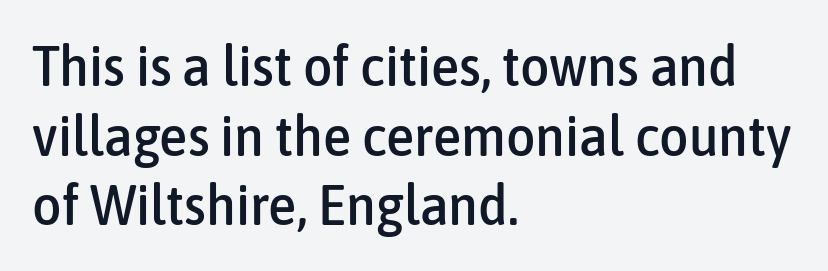
These lines keep a tight, regular rhythm from letter to letter. Is this a fixed-width face? No — the glyphs have proportional, varying widths. The ragged edge is on the right, which tells us the setting is flush left. The space beneath each line is pristine and unruled. Typographically, this falls in the sans-serif category. Is there any slant? The stems are plumb.
